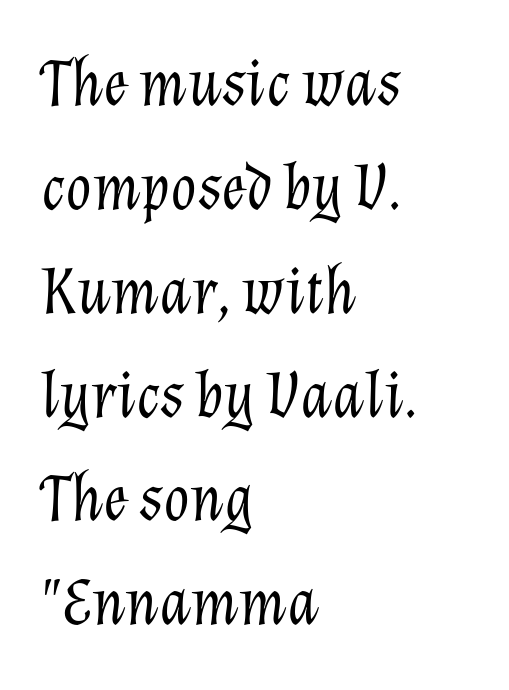
The specimen reads as italic at a glance. If you measured baseline to baseline, you'd find a middling distance. Descenders hang freely into open space. Do the characters align in a grid? No, the font is proportional. Heaviness? Minimal to ordinary, like unemphasized prose. Horizontal alignment here is leftward, the default for most running prose.
